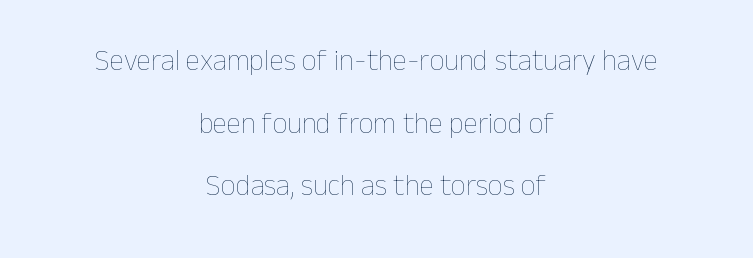
Q: Is the text bold? A: No.
Q: Is the text italic (slanted)? A: No, it is upright.
Q: Is the text underlined? A: No.
Q: How is the paragraph aligned? A: Centered.
Q: Is the spacing between letters normal or unusually wide? A: Normal.
Q: Is the spacing between lines tight, normal or loose? A: Loose.
Q: Width (condensed, normal, or wide)? A: Normal.
Q: Stroke contrast? A: Low.
Q: x-height? A: Medium.
Q: Monospaced? A: No.
